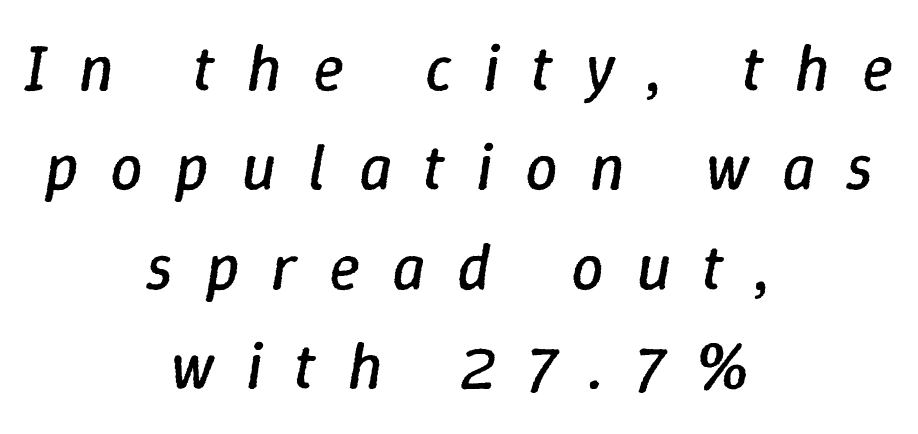
{"italic": "yes", "lean": "right", "slant_degrees": 9, "bold": "no", "weight": "regular", "width": "normal", "stroke_contrast": "low", "x_height": "medium", "monospaced": "no", "underline": "no", "align": "center", "line_spacing": "normal", "line_spacing_ratio": 1.53, "letter_spacing": "wide", "letter_spacing_em": 0.49, "glyph_px": 65}
